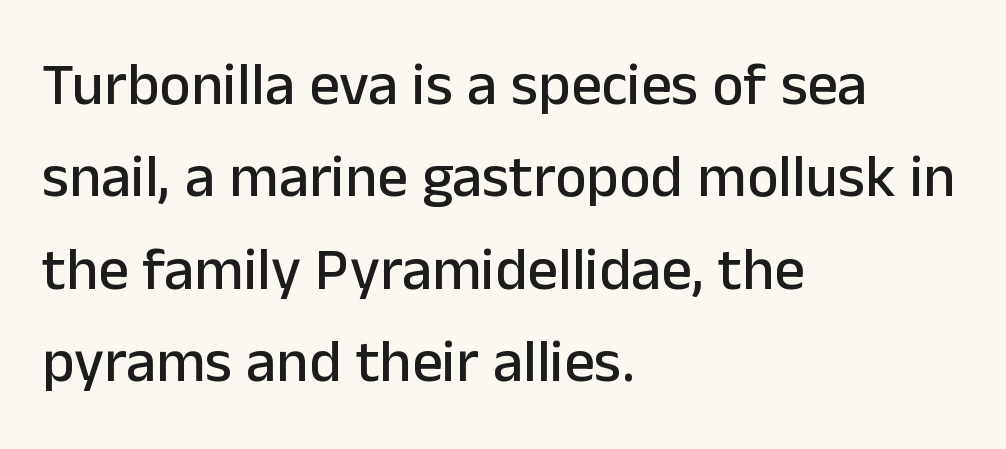
This is sans-serif lettering, the kind often seen on screens and signage. Italic? Not at all — the glyphs are vertical. Evenly set lines give the paragraph a standard silhouette. You could not count columns in this text — the font is proportionally spaced. A student would call this left alignment; a typographer would say flush left, rag right.
